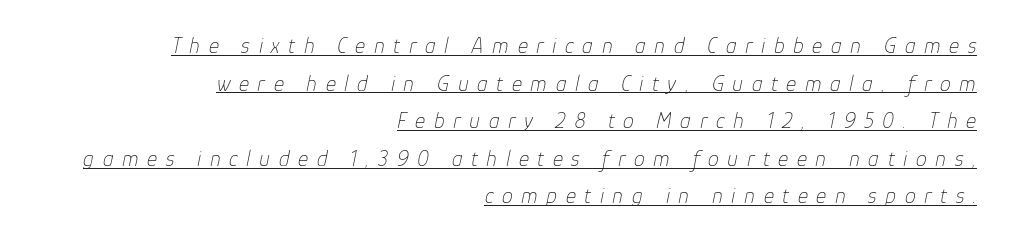
{"italic": "yes", "lean": "right", "slant_degrees": 12, "bold": "no", "underline": "yes", "align": "right", "line_spacing_ratio": 1.71, "letter_spacing": "wide", "letter_spacing_em": 0.39, "glyph_px": 22}
